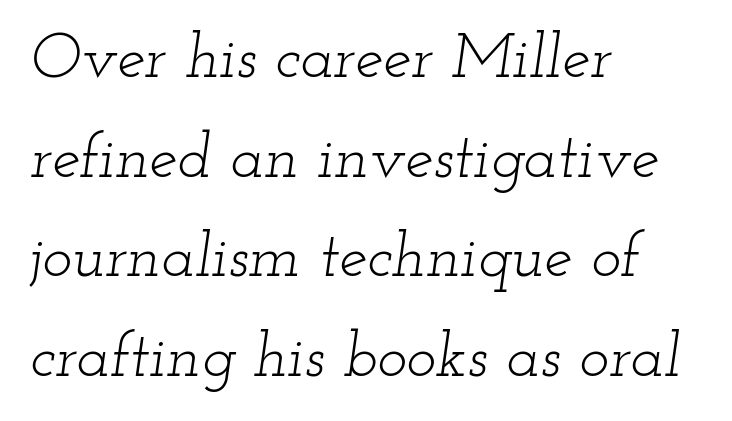
The image shows 63 px light, wide serif type, italic (leaning right); set left-aligned, normal line spacing (1.58x), normal letter spacing, not underlined; low stroke contrast and a small x-height.
